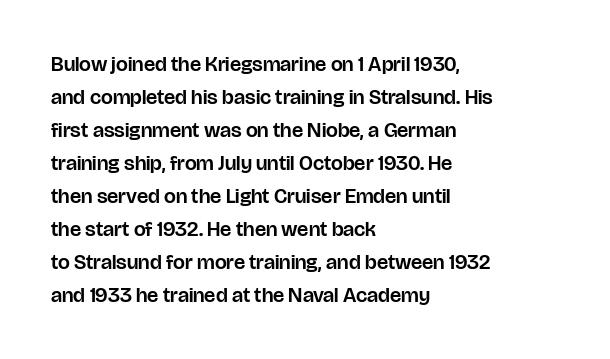
Do the letters lean? They stand straight. You could call the tracking neutral — neither tight nor loose. The passage shown is not underscored anywhere. The ragged edge is on the right, which tells us the setting is flush left. Students, observe: this is what conventionally led text looks like.
